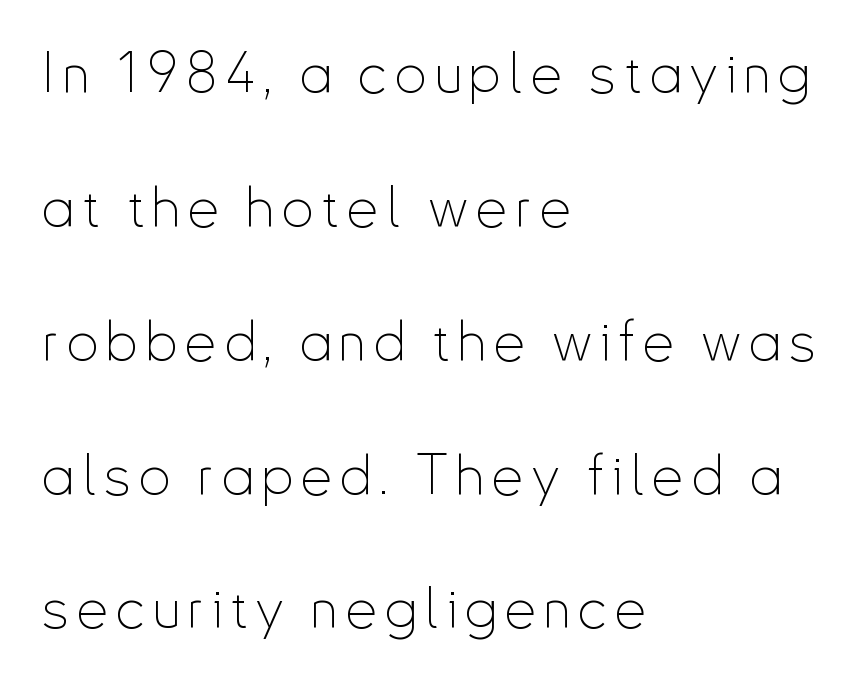
The image shows 56 px thin, condensed sans-serif type, upright; set left-aligned, loose line spacing (2.39x), not underlined; low stroke contrast and a small x-height.
